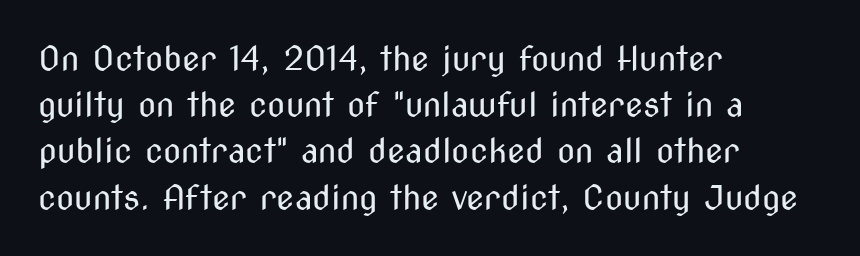
{"serif": "no", "italic": "no", "bold": "no", "weight": "regular", "width": "condensed", "stroke_contrast": "medium", "x_height": "medium", "monospaced": "no", "underline": "no", "align": "left", "line_spacing": "normal", "line_spacing_ratio": 1.4, "letter_spacing": "normal", "letter_spacing_em": 0.0, "glyph_px": 33}
